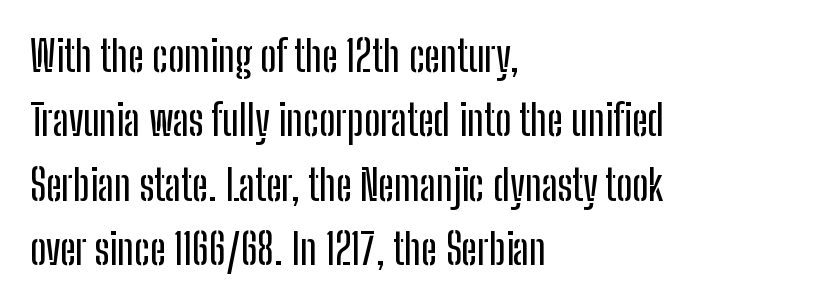
Are there feet on the stems? There aren't — it's a sans. Every stem runs plumb, perpendicular to the baseline. Character widths vary here, with narrow letters taking less room than wide ones. The block of text has a typical density, with ordinary space between rows. The rendering anchors every line to the left-hand side.
